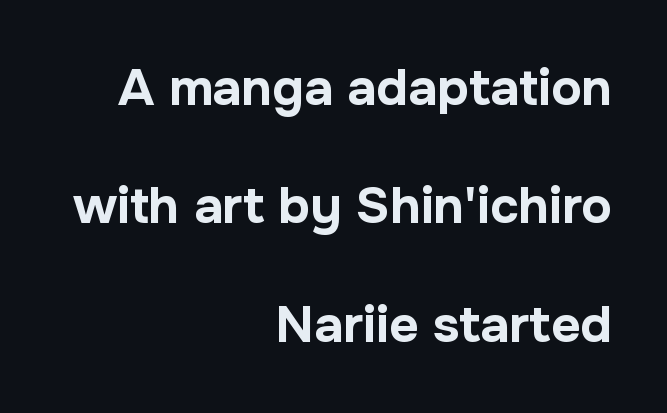
The image shows 51 px bold sans-serif type, upright; set right-aligned, loose line spacing (2.32x), normal letter spacing, not underlined; low stroke contrast and a medium x-height.
